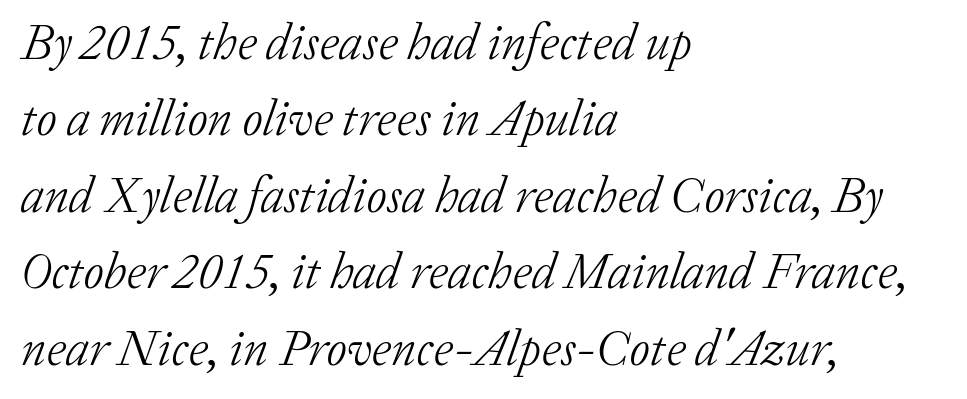
The image shows 50 px light serif type, italic (leaning right); set left-aligned, normal line spacing (1.53x), normal letter spacing, not underlined; low stroke contrast and a medium x-height.
